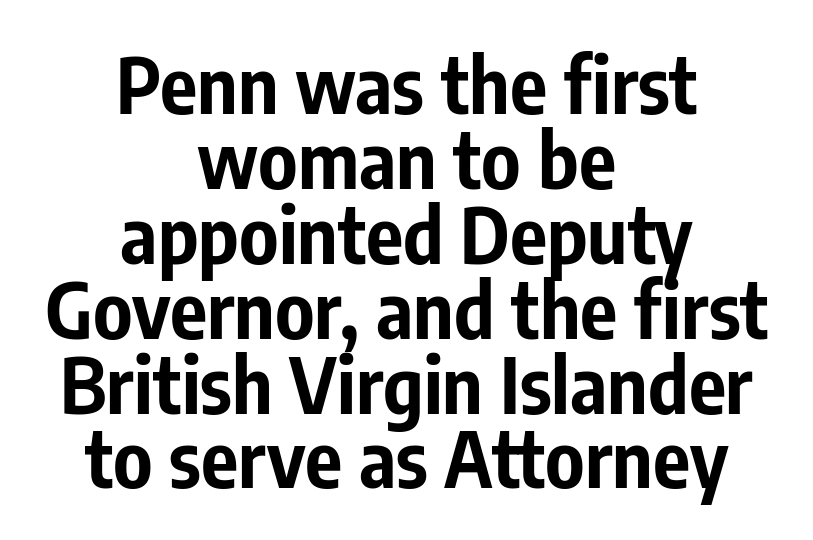
{"serif": "no", "italic": "no", "bold": "yes", "weight": "bold", "width": "condensed", "stroke_contrast": "low", "x_height": "medium", "monospaced": "no", "underline": "no", "align": "center", "line_spacing": "tight", "line_spacing_ratio": 0.96, "letter_spacing": "normal", "letter_spacing_em": 0.0, "glyph_px": 78}
